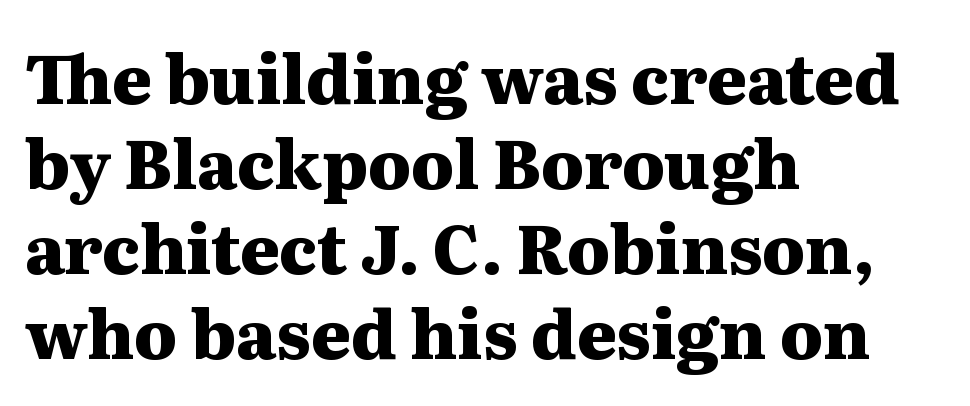
Q: Is the text bold? A: Yes.
Q: Is the text italic (slanted)? A: No, it is upright.
Q: Is the typeface a serif or a sans-serif typeface? A: Serif.
Q: Is the text underlined? A: No.
Q: How is the paragraph aligned? A: Left-aligned.
Q: Is the spacing between letters normal or unusually wide? A: Normal.
Q: Is the spacing between lines tight, normal or loose? A: Normal.
Q: Width (condensed, normal, or wide)? A: Wide.
Q: Stroke contrast? A: Medium.
Q: x-height? A: Medium.
Q: Monospaced? A: No.
